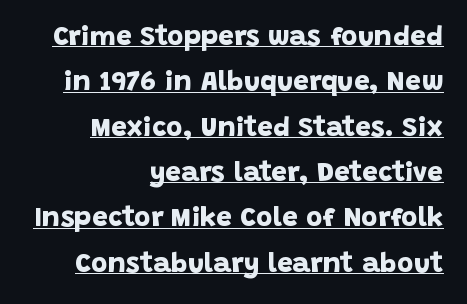
The image shows 28 px bold sans-serif type; set right-aligned, normal line spacing (1.62x), normal letter spacing, underlined; low stroke contrast and a large x-height.
